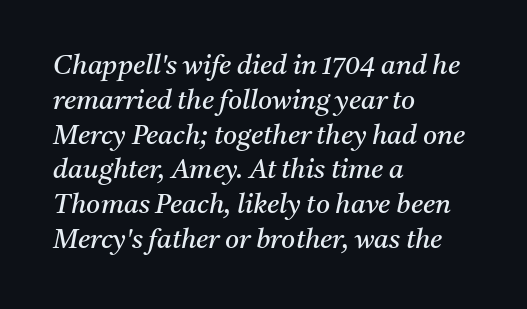
Q: Is the text bold? A: No.
Q: Is the text italic (slanted)? A: Yes, it leans right by about 11 degrees.
Q: Is the text underlined? A: No.
Q: How is the paragraph aligned? A: Left-aligned.
Q: Is the spacing between letters normal or unusually wide? A: Normal.
Q: Is the spacing between lines tight, normal or loose? A: Normal.
